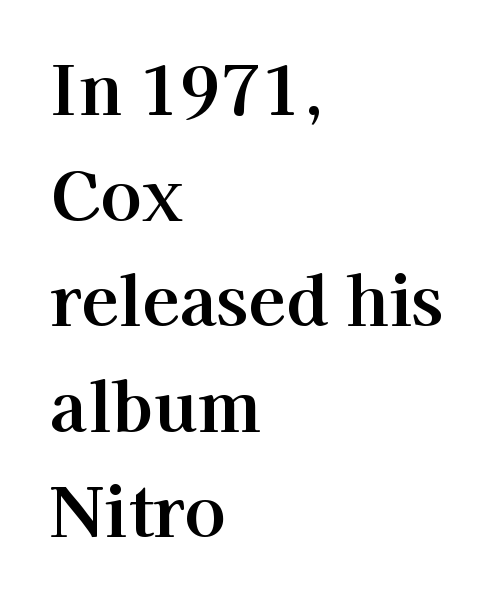
Q: Is the text italic (slanted)? A: No, it is upright.
Q: Is the typeface a serif or a sans-serif typeface? A: Serif.
Q: Is the text underlined? A: No.
Q: How is the paragraph aligned? A: Left-aligned.
Q: Is the spacing between letters normal or unusually wide? A: Normal.
Q: Is the spacing between lines tight, normal or loose? A: Normal.
Q: Width (condensed, normal, or wide)? A: Normal.
Q: Stroke contrast? A: High.
Q: x-height? A: Medium.
Q: Monospaced? A: No.
